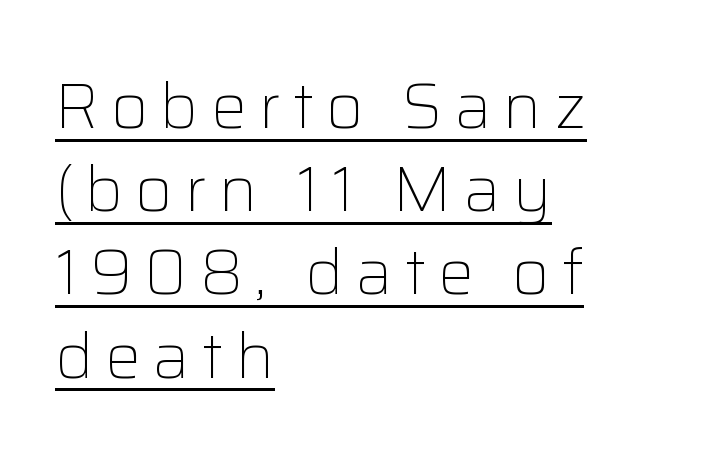
{"serif": "no", "italic": "no", "bold": "no", "weight": "light", "width": "normal", "stroke_contrast": "low", "x_height": "medium", "monospaced": "no", "underline": "yes", "align": "left", "line_spacing": "normal", "line_spacing_ratio": 1.3, "glyph_px": 64}
